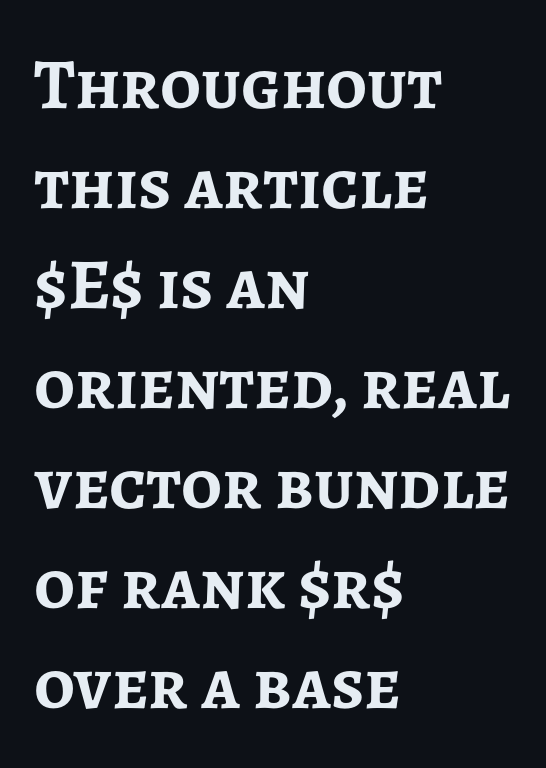
Q: Is the text bold? A: Yes.
Q: Is the text italic (slanted)? A: No, it is upright.
Q: Is the typeface a serif or a sans-serif typeface? A: Sans-serif.
Q: Is the text underlined? A: No.
Q: How is the paragraph aligned? A: Left-aligned.
Q: Is the spacing between letters normal or unusually wide? A: Normal.
Q: Is the spacing between lines tight, normal or loose? A: Normal.
Q: Width (condensed, normal, or wide)? A: Normal.
Q: Stroke contrast? A: Low.
Q: x-height? A: Medium.
Q: Monospaced? A: No.
